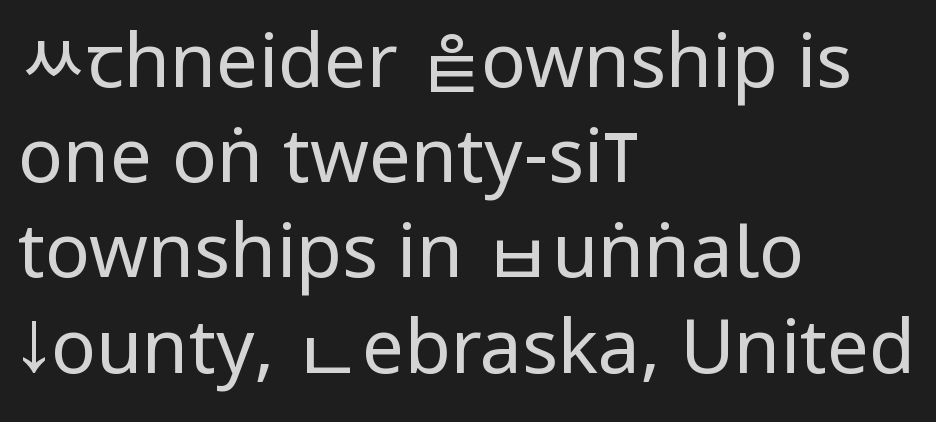
{"serif": "no", "italic": "no", "bold": "no", "weight": "regular", "width": "condensed", "stroke_contrast": "low", "underline": "no", "align": "left", "line_spacing": "normal", "line_spacing_ratio": 1.27, "letter_spacing": "normal", "letter_spacing_em": 0.0, "glyph_px": 75}
